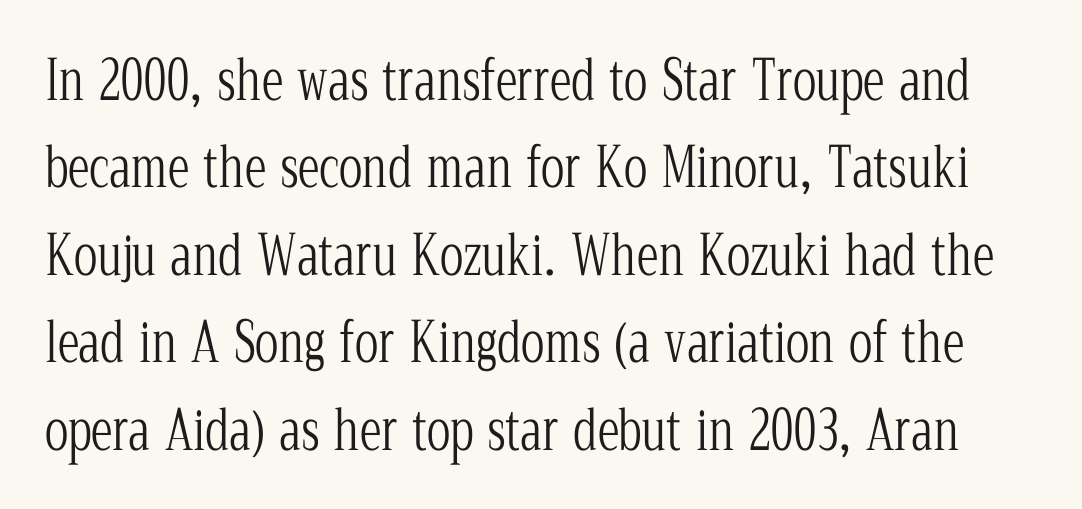
Q: Is the text bold? A: No.
Q: Is the text italic (slanted)? A: No, it is upright.
Q: Is the typeface a serif or a sans-serif typeface? A: Serif.
Q: Is the text underlined? A: No.
Q: Is the spacing between letters normal or unusually wide? A: Normal.
Q: Is the spacing between lines tight, normal or loose? A: Normal.
Q: Width (condensed, normal, or wide)? A: Condensed.
Q: Stroke contrast? A: Low.
Q: x-height? A: Medium.
Q: Monospaced? A: No.
